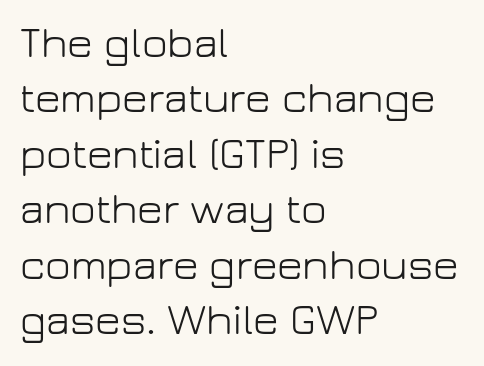
I'd call this a sans setting — the letters go barefoot. Students, note that the glyphs here touch the page at normal intervals. The specimen reads as upright at a glance. Is this a fixed-width face? No — the glyphs have proportional, varying widths. The ragged edge is on the right, which tells us the setting is flush left.
